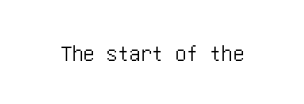
Each word holds together tightly as a unit, with standard inter-letter gaps. Posture: upright roman. The specimen omits any rule beneath the text block's lines.
